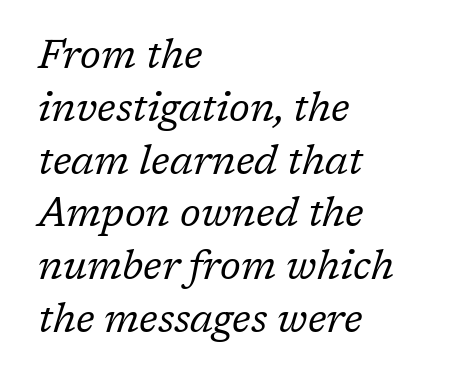
The image shows 40 px regular-weight serif type, italic (leaning right); set left-aligned, normal line spacing (1.32x), normal letter spacing, not underlined; low stroke contrast and a medium x-height.
